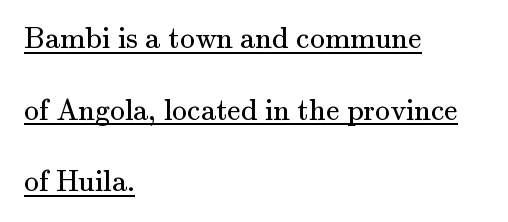
The image shows 30 px regular-weight serif type, upright; set left-aligned, loose line spacing (2.39x), normal letter spacing, underlined; medium stroke contrast and a small x-height.
